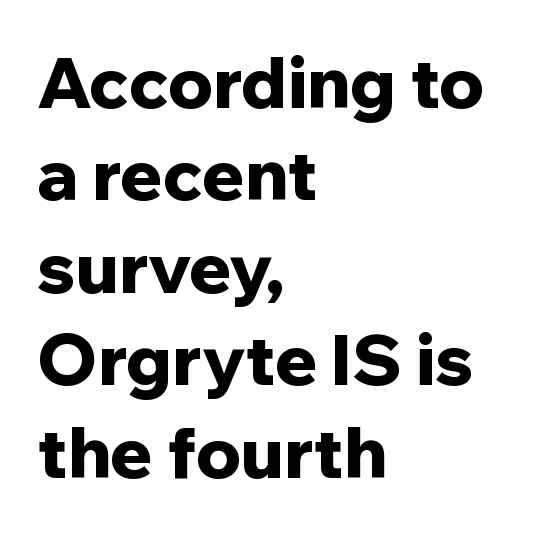
The image shows 70 px bold sans-serif type, upright; set left-aligned, normal line spacing (1.32x), normal letter spacing, not underlined; low stroke contrast and a medium x-height.
